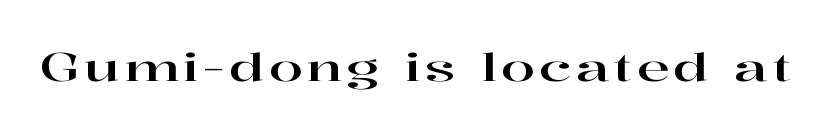
The image shows 39 px wide serif type, upright; set not underlined; high stroke contrast and a medium x-height.
